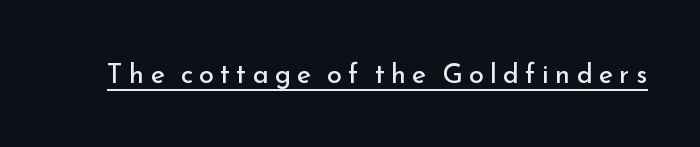
The image shows 27 px text type, upright; set unusually wide letter spacing (+0.23 em), underlined.
